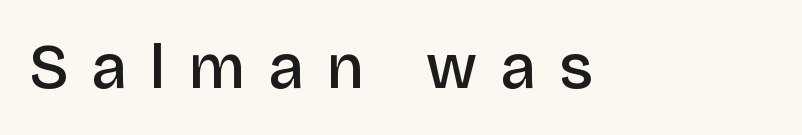
Q: Is the text bold? A: Semi-bold.
Q: Is the text italic (slanted)? A: No, it is upright.
Q: Is the typeface a serif or a sans-serif typeface? A: Sans-serif.
Q: Is the text underlined? A: No.
Q: Is the spacing between letters normal or unusually wide? A: Unusually wide.
Q: Width (condensed, normal, or wide)? A: Normal.
Q: Stroke contrast? A: Low.
Q: x-height? A: Large.
Q: Monospaced? A: No.
